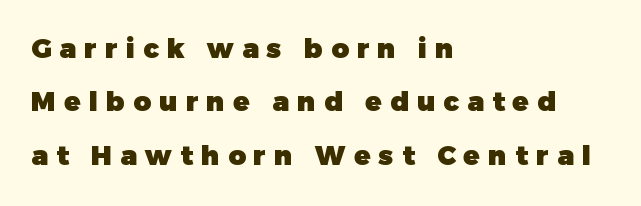
Q: Is the text bold? A: Yes.
Q: Is the text italic (slanted)? A: No, it is upright.
Q: Is the text underlined? A: No.
Q: How is the paragraph aligned? A: Left-aligned.
Q: Is the spacing between letters normal or unusually wide? A: Unusually wide.
Q: Is the spacing between lines tight, normal or loose? A: Loose.
